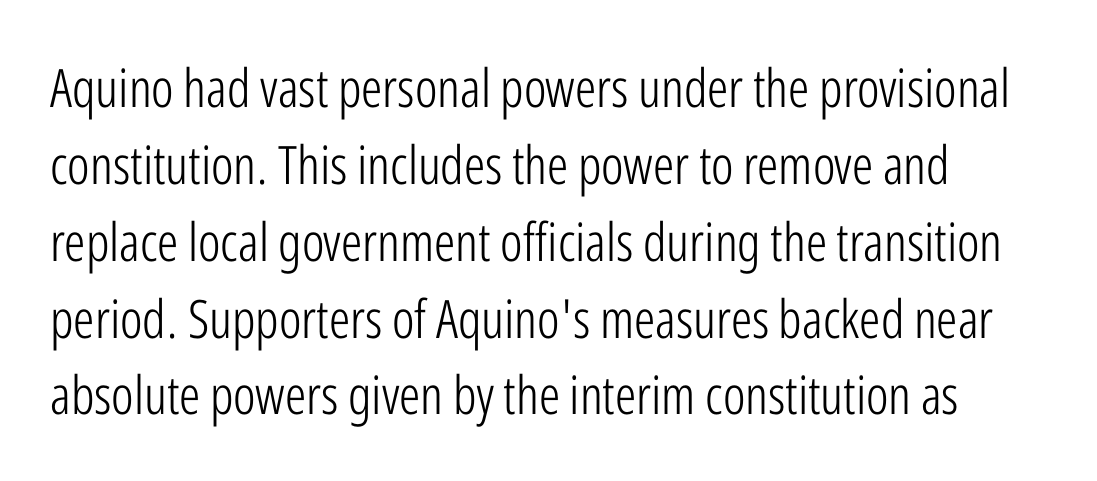
Q: Is the text bold? A: No.
Q: Is the text italic (slanted)? A: No, it is upright.
Q: Is the typeface a serif or a sans-serif typeface? A: Sans-serif.
Q: Is the text underlined? A: No.
Q: Is the spacing between letters normal or unusually wide? A: Normal.
Q: Is the spacing between lines tight, normal or loose? A: Normal.
Q: Width (condensed, normal, or wide)? A: Condensed.
Q: Stroke contrast? A: Low.
Q: x-height? A: Medium.
Q: Monospaced? A: No.
